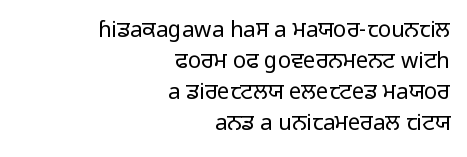
The image shows 22 px text type, upright; set right-aligned, normal line spacing (1.41x), normal letter spacing, not underlined.
